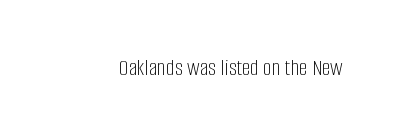
The image shows 24 px text type, upright; set normal letter spacing, not underlined.
